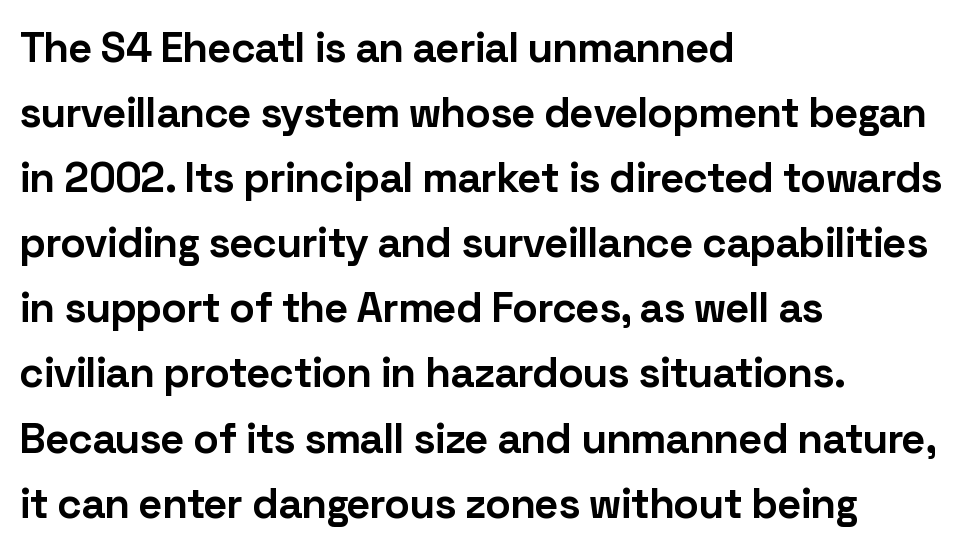
Q: Is the text bold? A: Yes.
Q: Is the text italic (slanted)? A: No, it is upright.
Q: Is the typeface a serif or a sans-serif typeface? A: Sans-serif.
Q: Is the text underlined? A: No.
Q: How is the paragraph aligned? A: Left-aligned.
Q: Is the spacing between letters normal or unusually wide? A: Normal.
Q: Is the spacing between lines tight, normal or loose? A: Normal.
Q: Width (condensed, normal, or wide)? A: Normal.
Q: Stroke contrast? A: Low.
Q: x-height? A: Medium.
Q: Monospaced? A: No.
